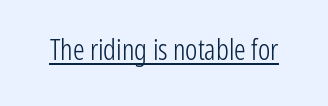
Short note: letters normally spaced. On a weight scale, this lands at 450 or below. Think of a printed novel: that variable character pitch is what you see here. Stroke terminals: plain, sans-serif. Characters remain perfectly vertical along every line.
